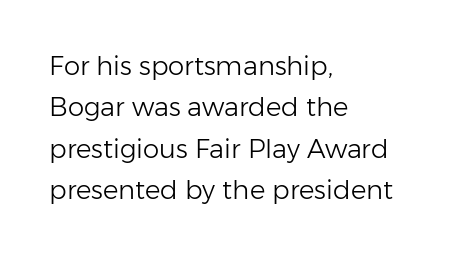
The image shows 26 px text type, upright; set left-aligned, normal line spacing (1.59x), normal letter spacing, not underlined.
